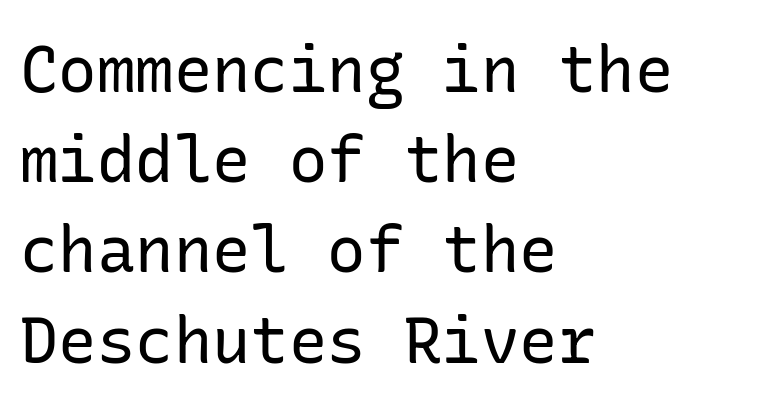
The image shows 64 px regular-weight sans-serif type, upright; set left-aligned, normal line spacing (1.41x), normal letter spacing, not underlined; low stroke contrast and a medium x-height.
